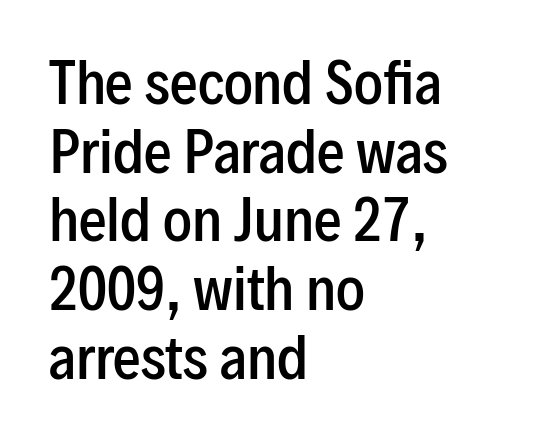
The image shows 55 px semibold, condensed sans-serif type, upright; set left-aligned, normal line spacing (1.25x), normal letter spacing, not underlined; low stroke contrast and a medium x-height.
